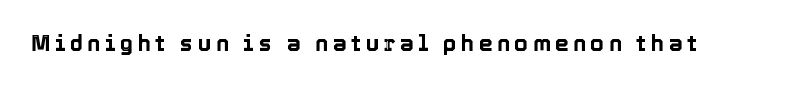
Q: Is the text italic (slanted)? A: No, it is upright.
Q: Is the text underlined? A: No.
Q: Is the spacing between letters normal or unusually wide? A: Unusually wide.
